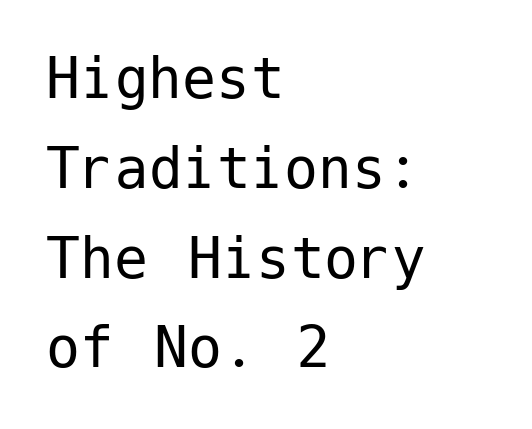
The specimen omits any rule beneath the text block's lines. What stands out about the letter spacing? Nothing — it is the standard amount. Note: no serifs on the glyphs. The lettering stays uniformly vertical, giving the passage a roman look.
